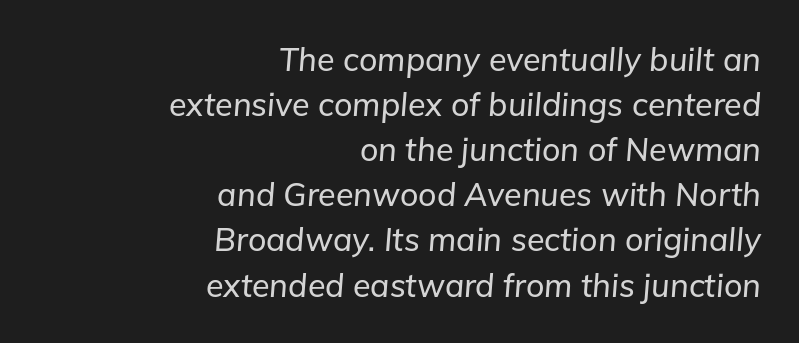
Q: Is the text italic (slanted)? A: Yes, it leans right by about 5 degrees.
Q: Is the text underlined? A: No.
Q: How is the paragraph aligned? A: Right-aligned.
Q: Is the spacing between letters normal or unusually wide? A: Normal.
Q: Is the spacing between lines tight, normal or loose? A: Normal.
Q: Width (condensed, normal, or wide)? A: Normal.
Q: Stroke contrast? A: Low.
Q: x-height? A: Medium.
Q: Monospaced? A: No.
